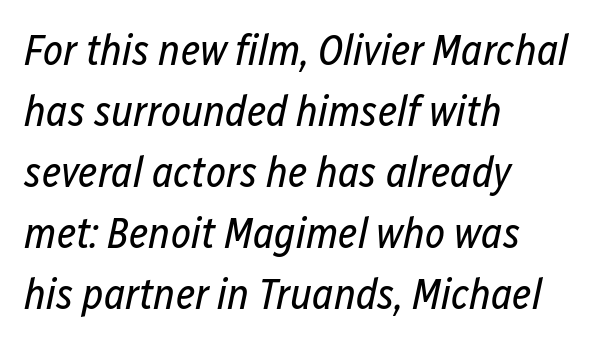
{"italic": "yes", "lean": "right", "slant_degrees": 12, "bold": "no", "weight": "regular", "width": "condensed", "stroke_contrast": "low", "x_height": "medium", "monospaced": "no", "underline": "no", "align": "left", "line_spacing": "normal", "line_spacing_ratio": 1.42, "letter_spacing": "normal", "letter_spacing_em": 0.0, "glyph_px": 43}
